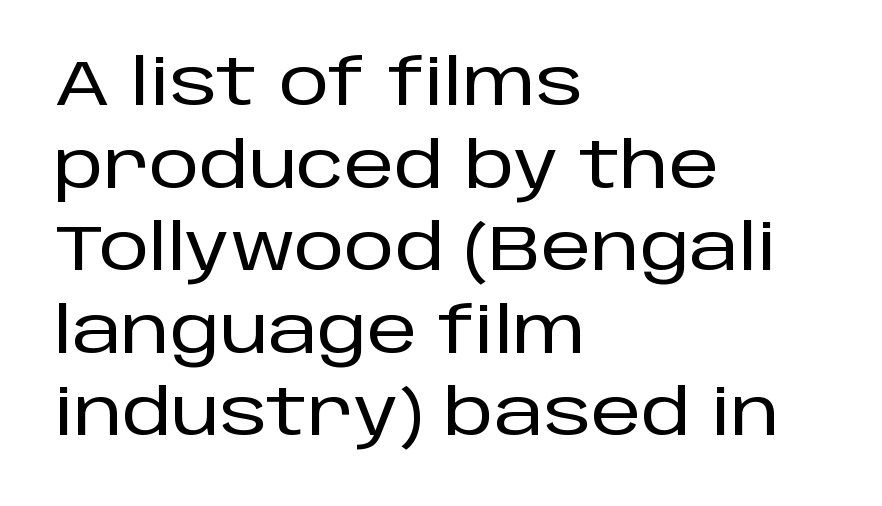
The image shows 63 px sans-serif type, upright; set left-aligned, normal line spacing (1.31x), normal letter spacing, not underlined; low stroke contrast and a large x-height.
